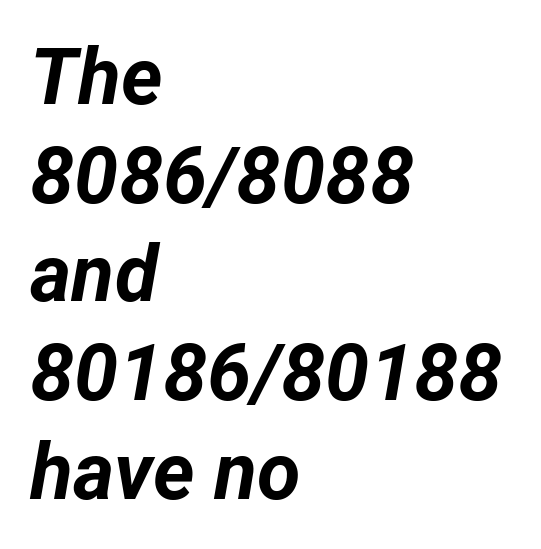
{"italic": "yes", "lean": "right", "slant_degrees": 12, "bold": "yes", "weight": "bold", "width": "normal", "stroke_contrast": "low", "x_height": "medium", "monospaced": "no", "underline": "no", "align": "left", "line_spacing": "normal", "line_spacing_ratio": 1.25, "letter_spacing": "normal", "letter_spacing_em": 0.0, "glyph_px": 79}
